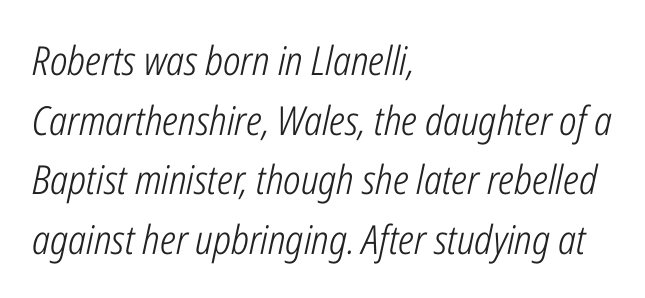
The image shows 40 px light, condensed type, italic (leaning right); set left-aligned, normal line spacing (1.49x), normal letter spacing, not underlined; low stroke contrast and a medium x-height.
